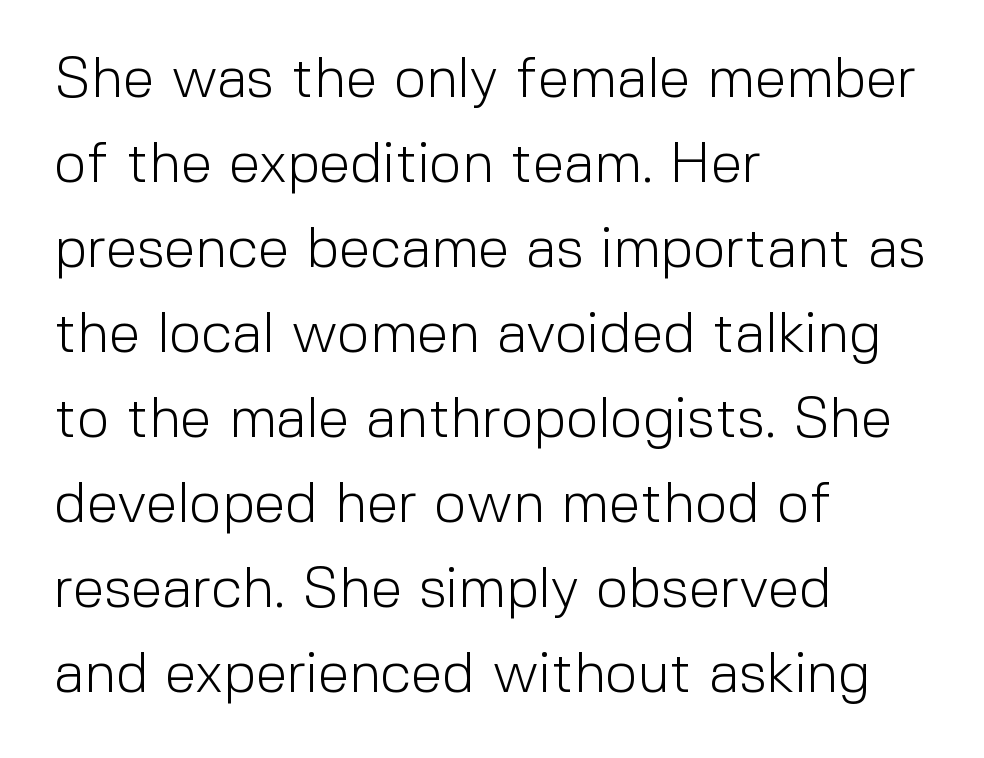
{"serif": "no", "italic": "no", "bold": "no", "weight": "light", "width": "normal", "x_height": "medium", "monospaced": "no", "underline": "no", "align": "left", "line_spacing": "normal", "line_spacing_ratio": 1.49, "letter_spacing": "normal", "letter_spacing_em": 0.0, "glyph_px": 57}
